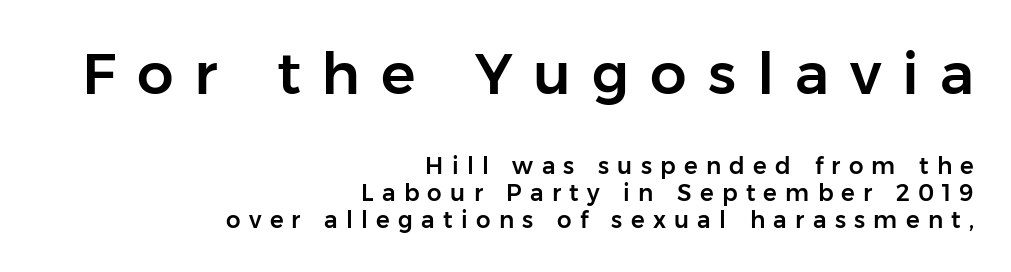
{"serif": "no", "italic": "no", "width": "normal", "stroke_contrast": "low", "x_height": "medium", "monospaced": "no", "underline": "no", "align": "right", "line_spacing_ratio": 1.17, "letter_spacing": "wide", "letter_spacing_em": 0.36, "larger_block": "first", "size_ratio": 2.52, "glyph_px": 58}
